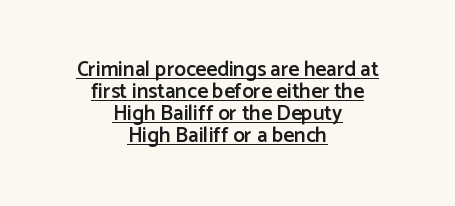
{"italic": "no", "bold": "semi", "underline": "yes", "align": "center", "line_spacing": "tight", "line_spacing_ratio": 1.04, "letter_spacing": "normal", "letter_spacing_em": 0.0, "glyph_px": 21}
